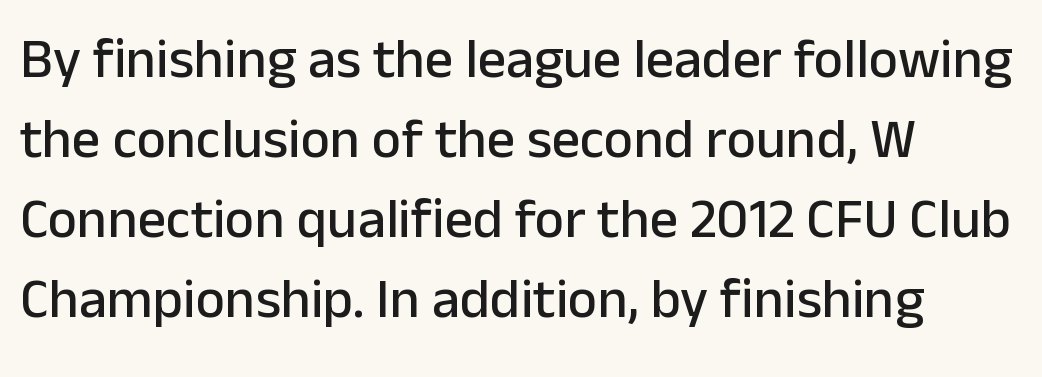
The image shows 56 px sans-serif type, upright; set left-aligned, normal line spacing (1.43x), normal letter spacing, not underlined; low stroke contrast and a medium x-height.
